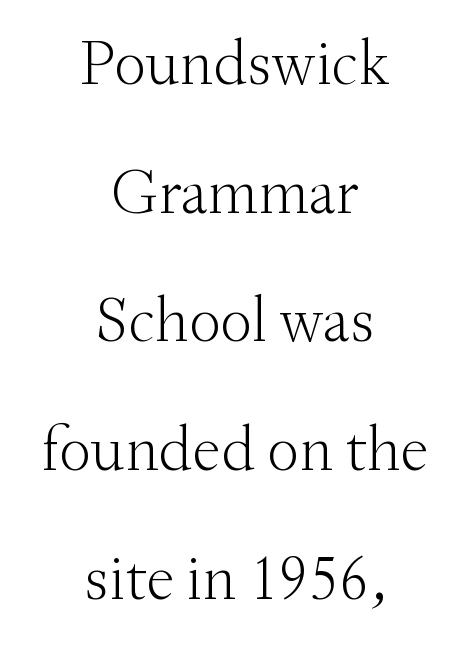
Q: Is the text bold? A: No.
Q: Is the text italic (slanted)? A: No, it is upright.
Q: Is the typeface a serif or a sans-serif typeface? A: Serif.
Q: Is the text underlined? A: No.
Q: How is the paragraph aligned? A: Centered.
Q: Is the spacing between letters normal or unusually wide? A: Normal.
Q: Is the spacing between lines tight, normal or loose? A: Loose.
Q: Width (condensed, normal, or wide)? A: Normal.
Q: Stroke contrast? A: Medium.
Q: x-height? A: Small.
Q: Monospaced? A: No.
